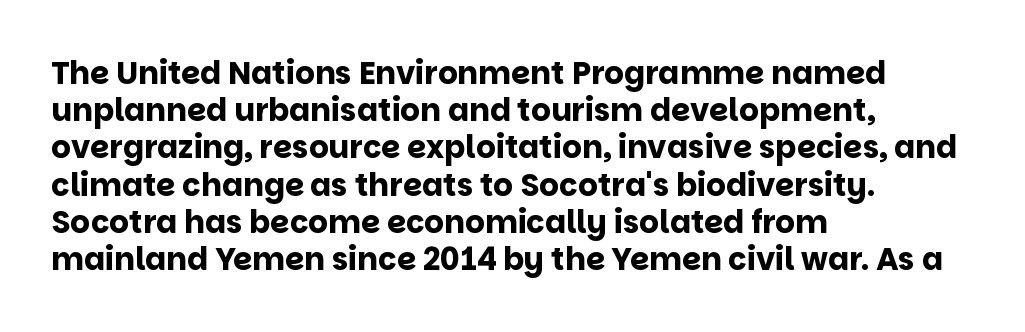
{"serif": "no", "italic": "no", "bold": "yes", "weight": "bold", "width": "normal", "stroke_contrast": "low", "x_height": "large", "monospaced": "no", "underline": "no", "align": "left", "line_spacing_ratio": 1.2, "letter_spacing": "normal", "letter_spacing_em": 0.0, "glyph_px": 31}
